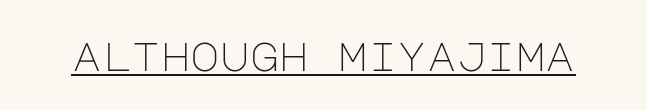
Q: Is the text bold? A: No.
Q: Is the text italic (slanted)? A: No, it is upright.
Q: Is the typeface a serif or a sans-serif typeface? A: Sans-serif.
Q: Is the text underlined? A: Yes.
Q: Is the spacing between letters normal or unusually wide? A: Normal.
Q: Width (condensed, normal, or wide)? A: Normal.
Q: Stroke contrast? A: Low.
Q: x-height? A: Large.
